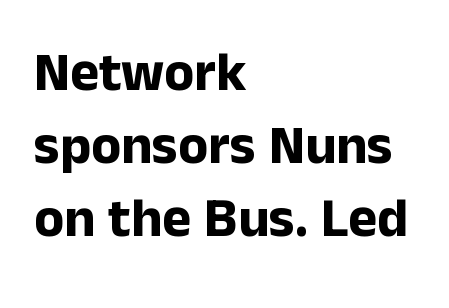
Q: Is the text bold? A: Yes.
Q: Is the text italic (slanted)? A: No, it is upright.
Q: Is the typeface a serif or a sans-serif typeface? A: Sans-serif.
Q: Is the text underlined? A: No.
Q: How is the paragraph aligned? A: Left-aligned.
Q: Is the spacing between letters normal or unusually wide? A: Normal.
Q: Is the spacing between lines tight, normal or loose? A: Normal.
Q: Width (condensed, normal, or wide)? A: Normal.
Q: Stroke contrast? A: Low.
Q: x-height? A: Medium.
Q: Monospaced? A: No.
